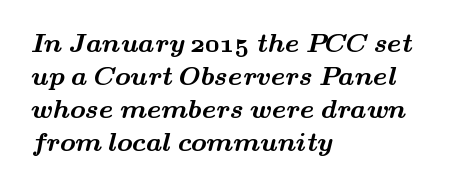
Does the leading feel generous? No, just average. Letters rest on an invisible, unmarked baseline. The glyphs have the mass of a bold cut. Typeset ragged right — the left edge is the straight one.
